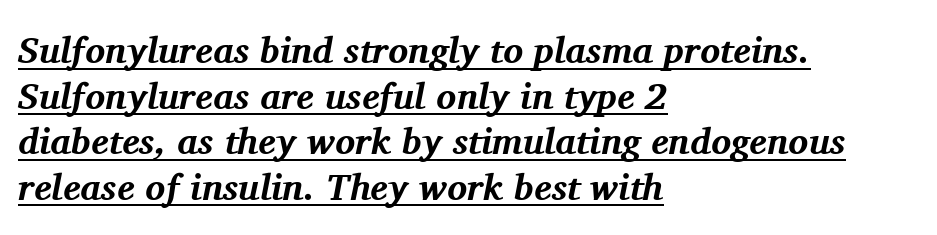
{"serif": "yes", "italic": "yes", "lean": "right", "slant_degrees": 11, "bold": "yes", "weight": "bold", "width": "normal", "stroke_contrast": "medium", "x_height": "medium", "monospaced": "no", "underline": "yes", "align": "left", "line_spacing_ratio": 1.23, "letter_spacing": "normal", "letter_spacing_em": 0.0, "glyph_px": 37}
